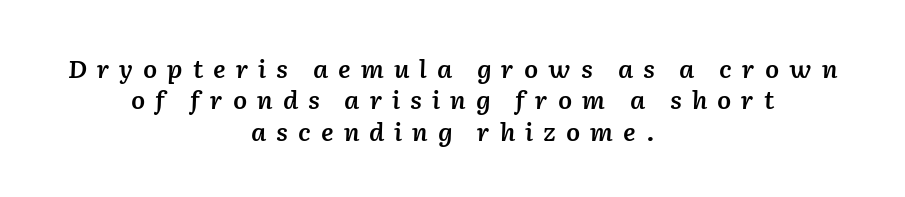
{"italic": "yes", "lean": "right", "slant_degrees": 2, "bold": "semi", "underline": "no", "align": "center", "line_spacing": "normal", "line_spacing_ratio": 1.26, "letter_spacing": "wide", "letter_spacing_em": 0.4, "glyph_px": 25}
